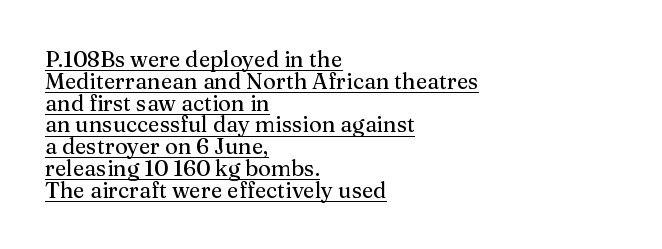
{"italic": "no", "underline": "yes", "align": "left", "line_spacing": "tight", "line_spacing_ratio": 0.99, "letter_spacing": "normal", "letter_spacing_em": 0.0, "glyph_px": 22}
